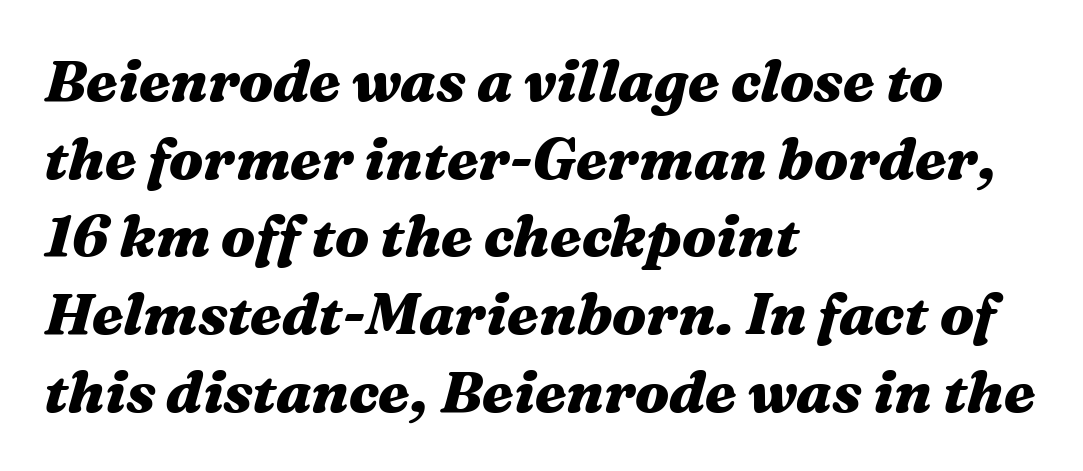
{"italic": "yes", "lean": "right", "slant_degrees": 16, "bold": "yes", "weight": "heavy", "width": "wide", "stroke_contrast": "medium", "x_height": "medium", "monospaced": "no", "underline": "no", "align": "left", "line_spacing": "normal", "line_spacing_ratio": 1.34, "letter_spacing": "normal", "letter_spacing_em": 0.0, "glyph_px": 58}
